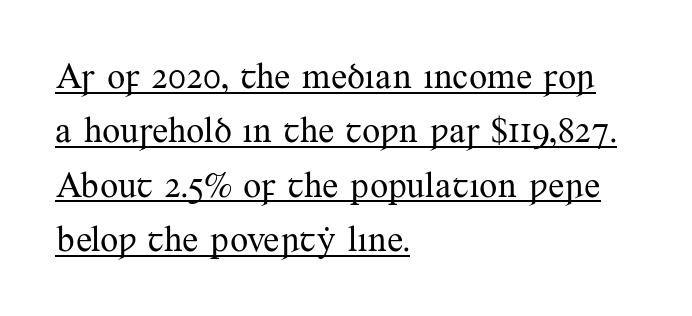
The face used here is proportionally spaced, like ordinary book or web type. A typesetter would mark this as roman, not italic. The font family rendered here belongs to the serif group. The rendered words wear a rule along their underside.
